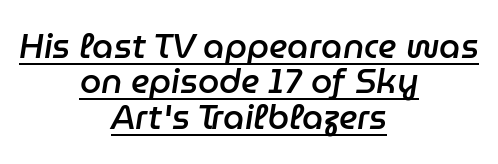
Glance below the letters and you will spot a drawn line. Words appear dense and cohesive because spacing is normal. Italic? Definitely — the glyphs are oblique. The paragraph has two soft edges and a firm central axis. The lines are packed closely together with very little leading.
